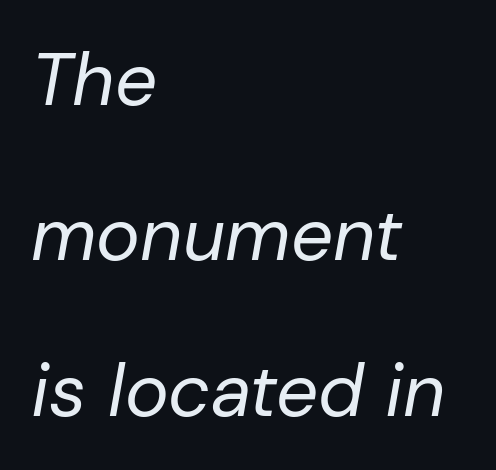
The image shows 74 px regular-weight type, italic (leaning right); set left-aligned, loose line spacing (2.1x), normal letter spacing, not underlined; low stroke contrast and a medium x-height.
